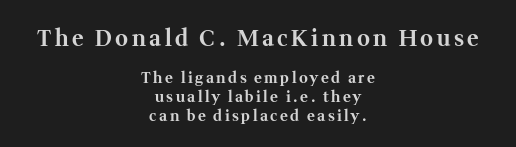
The rendering positions every line midway between the sides. In terms of leading, this rendering sits right in the middle. The letters in the upper block stand taller than those in the block below. Unlike italic type, these characters show no tilt at all. Bare-footed words on every line.
